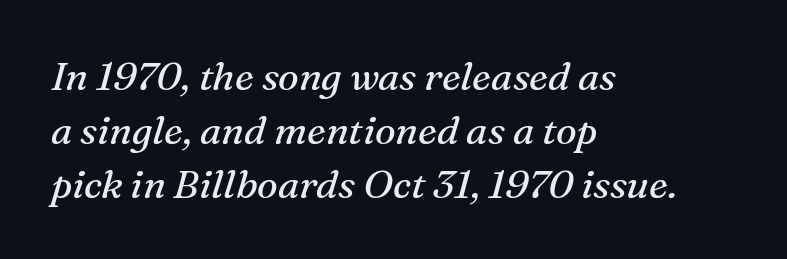
Q: Is the text bold? A: No.
Q: Is the text italic (slanted)? A: Yes, it leans right by about 16 degrees.
Q: Is the typeface a serif or a sans-serif typeface? A: Serif.
Q: Is the text underlined? A: No.
Q: How is the paragraph aligned? A: Left-aligned.
Q: Is the spacing between letters normal or unusually wide? A: Normal.
Q: Is the spacing between lines tight, normal or loose? A: Normal.
Q: Width (condensed, normal, or wide)? A: Normal.
Q: Stroke contrast? A: Medium.
Q: x-height? A: Medium.
Q: Monospaced? A: No.
